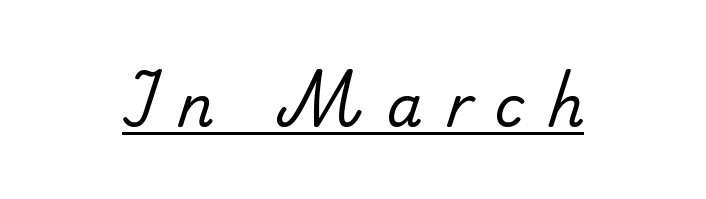
The image shows 57 px regular-weight serif type; set unusually wide letter spacing (+0.4 em), underlined; low stroke contrast and a small x-height.
